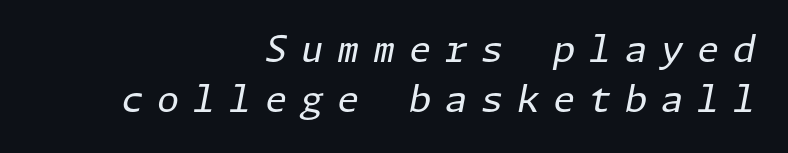
{"italic": "yes", "lean": "right", "slant_degrees": 11, "bold": "no", "weight": "regular", "width": "normal", "stroke_contrast": "low", "x_height": "medium", "underline": "no", "align": "right", "line_spacing": "normal", "line_spacing_ratio": 1.38, "letter_spacing": "wide", "letter_spacing_em": 0.38, "glyph_px": 36}
